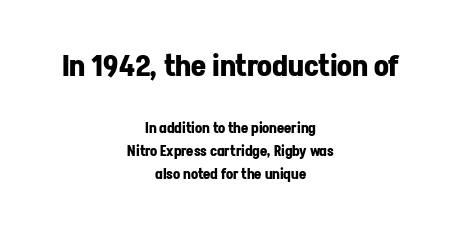
The image shows 29 px bold sans-serif type, upright; set centered, normal line spacing (1.65x), normal letter spacing, not underlined; the first (top) block is 2.07x larger; low stroke contrast and a medium x-height.
